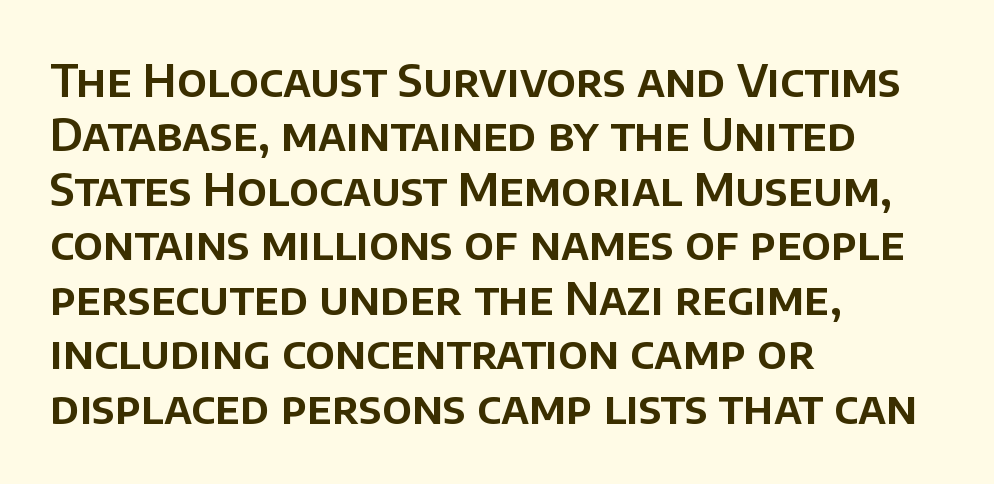
{"serif": "no", "italic": "no", "width": "normal", "stroke_contrast": "low", "x_height": "large", "monospaced": "no", "underline": "no", "align": "left", "line_spacing_ratio": 1.21, "letter_spacing": "normal", "letter_spacing_em": 0.0, "glyph_px": 45}
